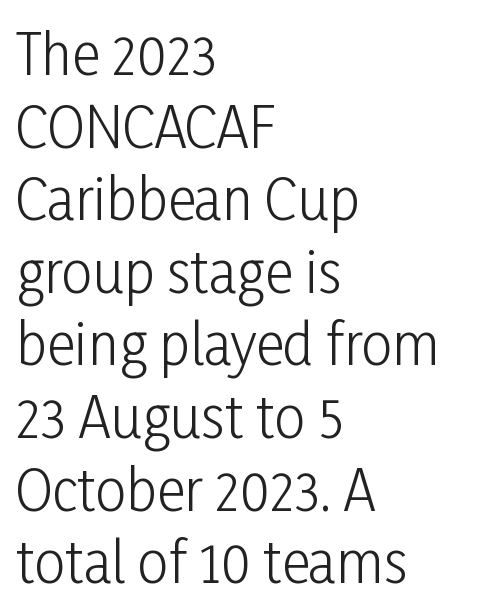
The image shows 55 px light, condensed sans-serif type, upright; set left-aligned, normal line spacing (1.32x), normal letter spacing, not underlined; low stroke contrast and a medium x-height.
